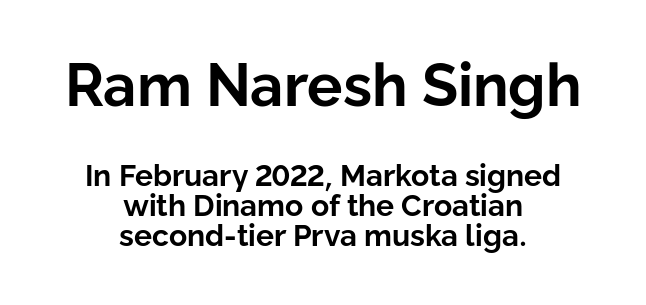
Short note: letters normally spaced. This sample has the flowing, uneven cadence of proportional lettering. Weight check: bold — yes, fully. Layout note: lines centered. A typesetter would call this leading minimal, almost set solid. Is the lower block the larger one? No — the upper block carries the bigger type.
